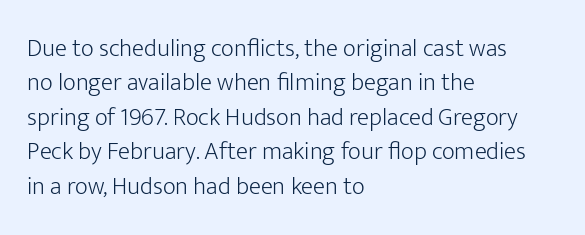
Q: Is the text bold? A: No.
Q: Is the text italic (slanted)? A: No, it is upright.
Q: Is the text underlined? A: No.
Q: How is the paragraph aligned? A: Left-aligned.
Q: Is the spacing between letters normal or unusually wide? A: Normal.
Q: Is the spacing between lines tight, normal or loose? A: Normal.
